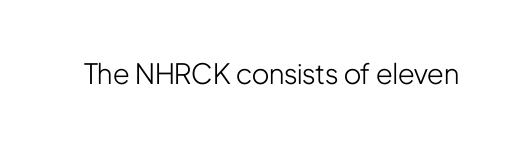
Note: no serifs on the glyphs. You can tell it's not italic because the verticals are truly vertical. On a weight scale, this lands at 450 or below. Rule under the text: the space is simply empty. Is this a fixed-width face? No — the glyphs have proportional, varying widths.
